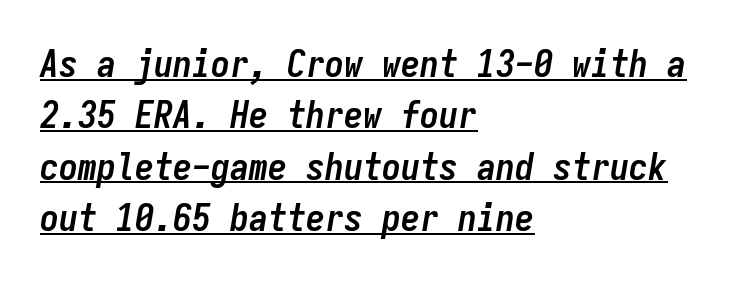
The image shows 38 px semibold, condensed type, italic (leaning right), monospaced; set left-aligned, normal line spacing (1.35x), normal letter spacing, underlined; low stroke contrast and a medium x-height.
